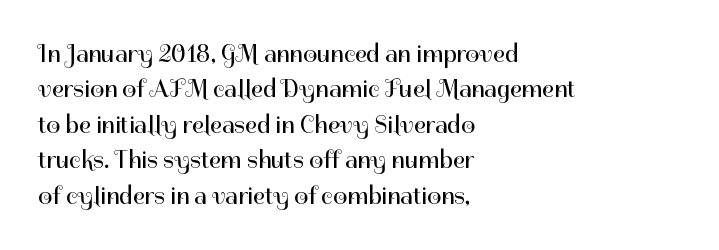
Q: Is the text bold? A: No.
Q: Is the text italic (slanted)? A: No, it is upright.
Q: Is the text underlined? A: No.
Q: How is the paragraph aligned? A: Left-aligned.
Q: Is the spacing between letters normal or unusually wide? A: Normal.
Q: Is the spacing between lines tight, normal or loose? A: Normal.
